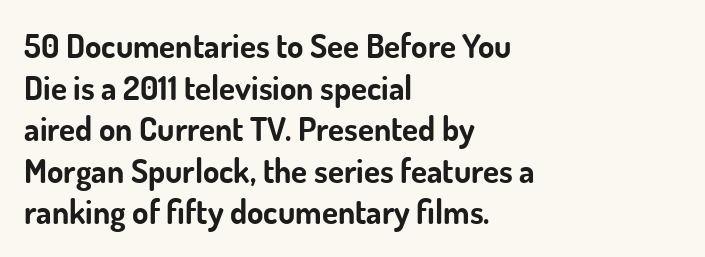
Strokes here are thick enough to call this a true bold. The line-height multiplier appears to be the usual default. Spacing between characters is what you'd get straight out of the box. Notice how the passage keeps a crisp vertical edge on the left only. The foot of each line stays bare and open.
